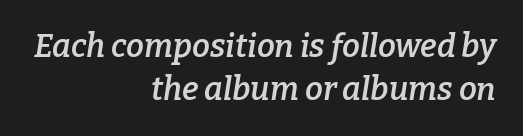
Q: Is the text bold? A: Semi-bold.
Q: Is the text italic (slanted)? A: Yes, it leans right by about 9 degrees.
Q: Is the typeface a serif or a sans-serif typeface? A: Serif.
Q: Is the text underlined? A: No.
Q: How is the paragraph aligned? A: Right-aligned.
Q: Is the spacing between letters normal or unusually wide? A: Normal.
Q: Is the spacing between lines tight, normal or loose? A: Normal.
Q: Width (condensed, normal, or wide)? A: Normal.
Q: Stroke contrast? A: Low.
Q: x-height? A: Medium.
Q: Monospaced? A: No.
